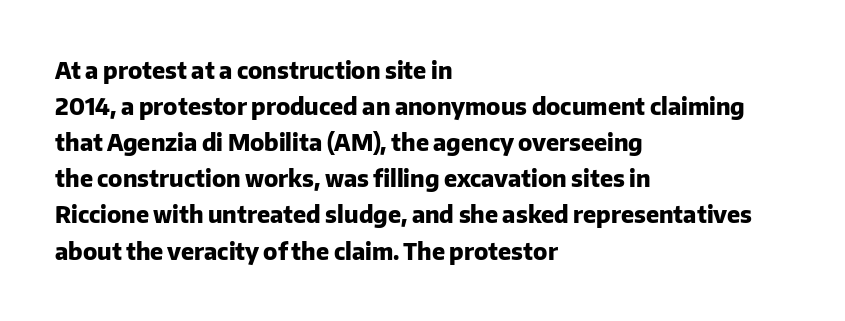
{"italic": "no", "bold": "yes", "underline": "no", "align": "left", "line_spacing": "normal", "line_spacing_ratio": 1.57, "letter_spacing": "normal", "letter_spacing_em": 0.0, "glyph_px": 23}
